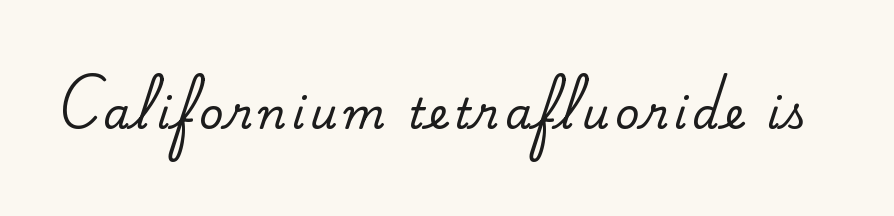
{"serif": "yes", "width": "normal", "stroke_contrast": "medium", "x_height": "small", "monospaced": "no", "underline": "no", "glyph_px": 42}
